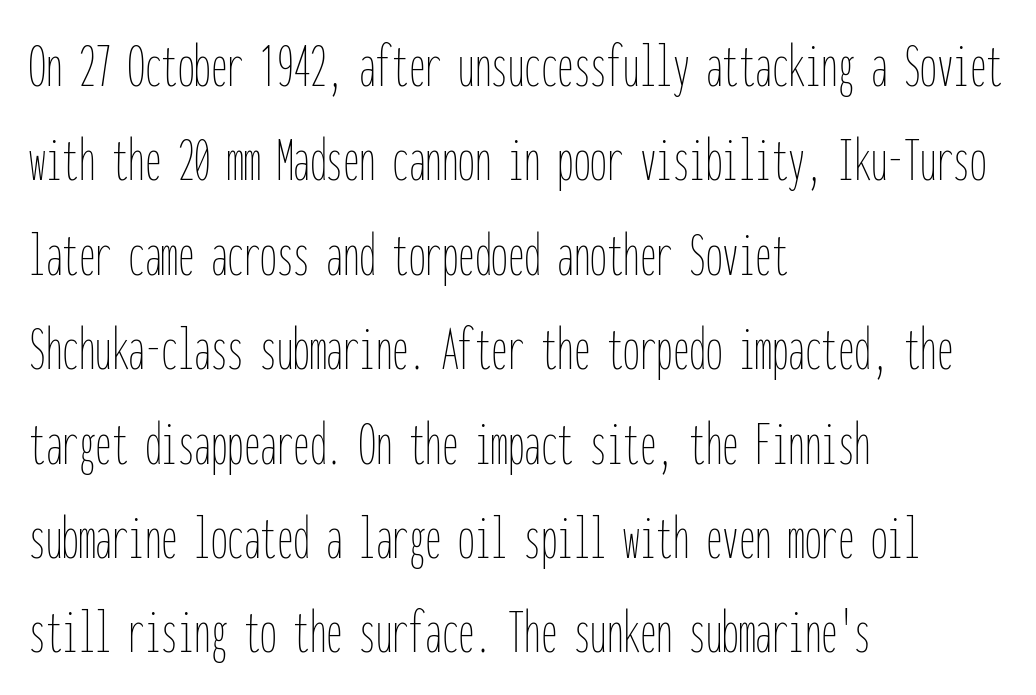
{"italic": "no", "bold": "no", "weight": "thin", "width": "condensed", "stroke_contrast": "low", "x_height": "medium", "monospaced": "yes", "underline": "no", "align": "left", "line_spacing": "normal", "line_spacing_ratio": 1.43, "letter_spacing": "normal", "letter_spacing_em": 0.0, "glyph_px": 66}
